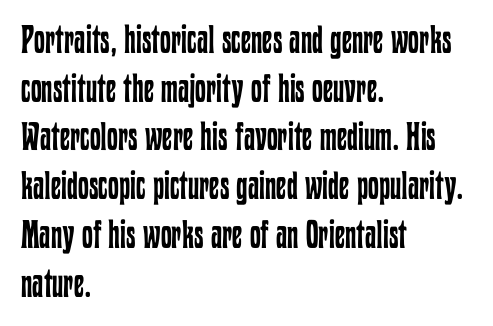
The letters advance in unequal steps, a hallmark of proportional type. The face looks like a standard text weight, possibly lighter. The baseline area is clear. You can tell it's not italic because the verticals are truly vertical. If you drew a ruler down the left edge, every line would touch it.
